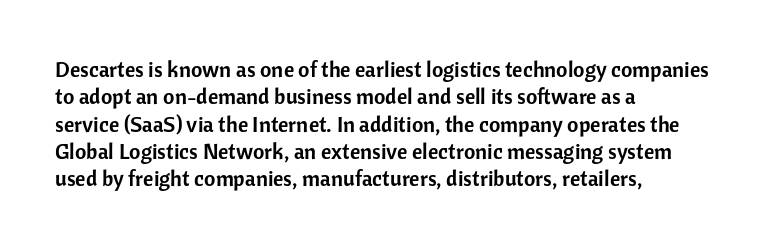
The lines are quadded left. Bare-footed words on every line. Notice how the stems are strictly vertical — no italics here. The gaps between neighbouring characters are ordinary and unremarkable.
